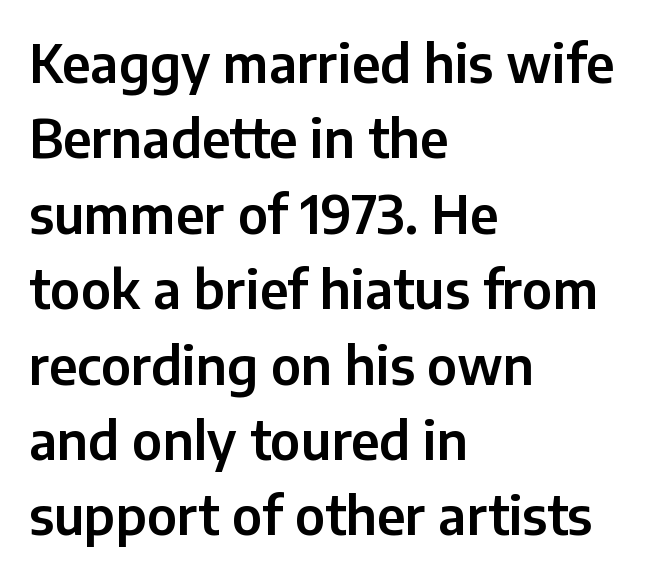
Q: Is the text italic (slanted)? A: No, it is upright.
Q: Is the typeface a serif or a sans-serif typeface? A: Sans-serif.
Q: Is the text underlined? A: No.
Q: How is the paragraph aligned? A: Left-aligned.
Q: Is the spacing between letters normal or unusually wide? A: Normal.
Q: Is the spacing between lines tight, normal or loose? A: Normal.
Q: Width (condensed, normal, or wide)? A: Normal.
Q: Stroke contrast? A: Low.
Q: x-height? A: Medium.
Q: Monospaced? A: No.
